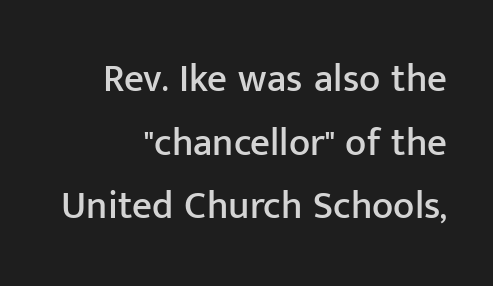
{"serif": "no", "italic": "no", "width": "normal", "stroke_contrast": "low", "x_height": "medium", "monospaced": "no", "underline": "no", "align": "right", "line_spacing": "normal", "line_spacing_ratio": 1.63, "letter_spacing": "normal", "letter_spacing_em": 0.0, "glyph_px": 39}
